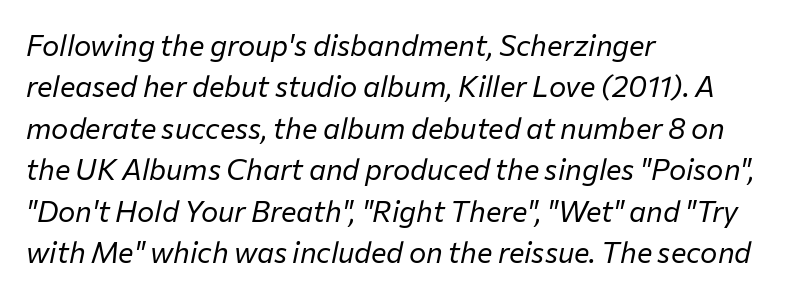
{"italic": "yes", "lean": "right", "slant_degrees": 12, "bold": "no", "weight": "regular", "width": "normal", "stroke_contrast": "low", "x_height": "medium", "monospaced": "no", "underline": "no", "align": "left", "line_spacing": "normal", "line_spacing_ratio": 1.43, "letter_spacing": "normal", "letter_spacing_em": 0.0, "glyph_px": 29}
